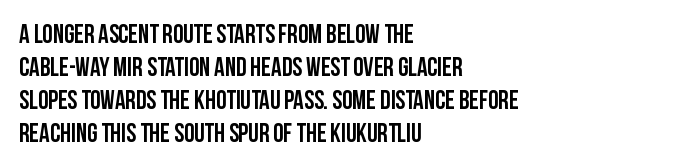
The image shows 26 px text type, upright; set left-aligned, normal line spacing (1.27x), normal letter spacing, not underlined.
